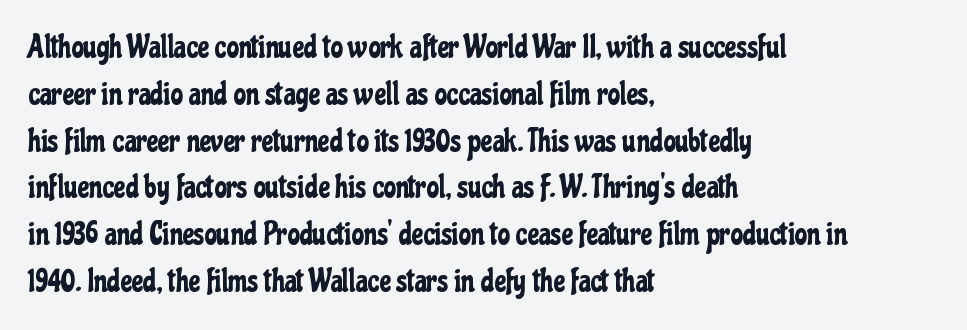
Q: Is the text italic (slanted)? A: No, it is upright.
Q: Is the typeface a serif or a sans-serif typeface? A: Sans-serif.
Q: Is the text underlined? A: No.
Q: How is the paragraph aligned? A: Left-aligned.
Q: Is the spacing between letters normal or unusually wide? A: Normal.
Q: Is the spacing between lines tight, normal or loose? A: Normal.
Q: Width (condensed, normal, or wide)? A: Condensed.
Q: Stroke contrast? A: Low.
Q: x-height? A: Medium.
Q: Monospaced? A: No.
